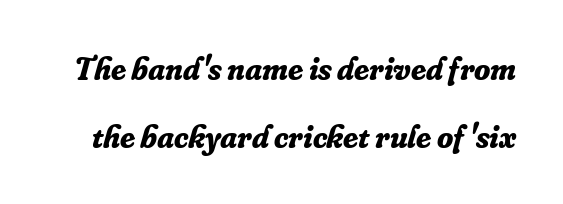
Q: Is the text bold? A: Yes.
Q: Is the text italic (slanted)? A: Yes, it leans right by about 16 degrees.
Q: Is the typeface a serif or a sans-serif typeface? A: Serif.
Q: Is the text underlined? A: No.
Q: Is the spacing between letters normal or unusually wide? A: Normal.
Q: Is the spacing between lines tight, normal or loose? A: Loose.
Q: Width (condensed, normal, or wide)? A: Normal.
Q: Stroke contrast? A: Low.
Q: x-height? A: Small.
Q: Monospaced? A: No.
